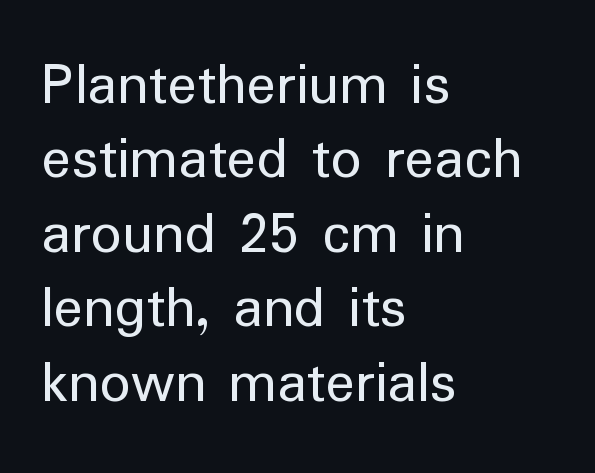
{"serif": "no", "italic": "no", "bold": "no", "weight": "regular", "width": "normal", "stroke_contrast": "low", "x_height": "medium", "monospaced": "no", "underline": "no", "align": "left", "line_spacing_ratio": 1.2, "letter_spacing": "normal", "letter_spacing_em": 0.0, "glyph_px": 62}
